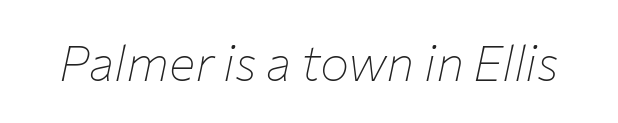
Q: Is the text bold? A: No.
Q: Is the text italic (slanted)? A: Yes, it leans right by about 12 degrees.
Q: Is the text underlined? A: No.
Q: Is the spacing between letters normal or unusually wide? A: Normal.
Q: Width (condensed, normal, or wide)? A: Normal.
Q: Stroke contrast? A: Low.
Q: x-height? A: Medium.
Q: Monospaced? A: No.
